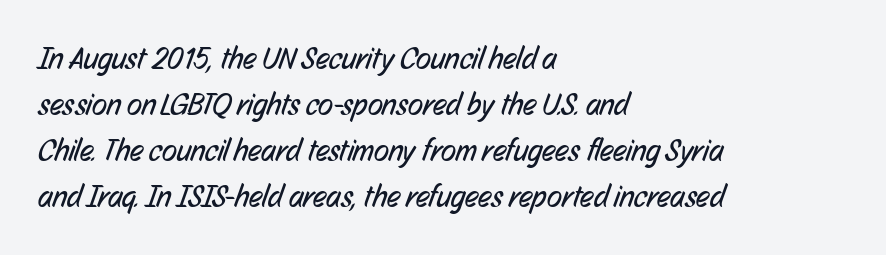
Q: Is the text bold? A: No.
Q: Is the typeface a serif or a sans-serif typeface? A: Sans-serif.
Q: Is the text underlined? A: No.
Q: How is the paragraph aligned? A: Left-aligned.
Q: Is the spacing between letters normal or unusually wide? A: Normal.
Q: Is the spacing between lines tight, normal or loose? A: Normal.
Q: Width (condensed, normal, or wide)? A: Condensed.
Q: Stroke contrast? A: Low.
Q: x-height? A: Medium.
Q: Monospaced? A: No.
